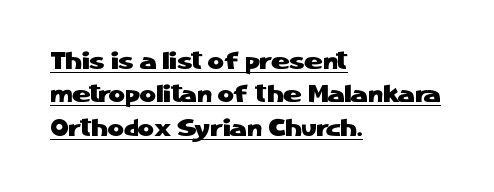
Q: Is the text italic (slanted)? A: No, it is upright.
Q: Is the text underlined? A: Yes.
Q: How is the paragraph aligned? A: Left-aligned.
Q: Is the spacing between letters normal or unusually wide? A: Normal.
Q: Is the spacing between lines tight, normal or loose? A: Normal.
